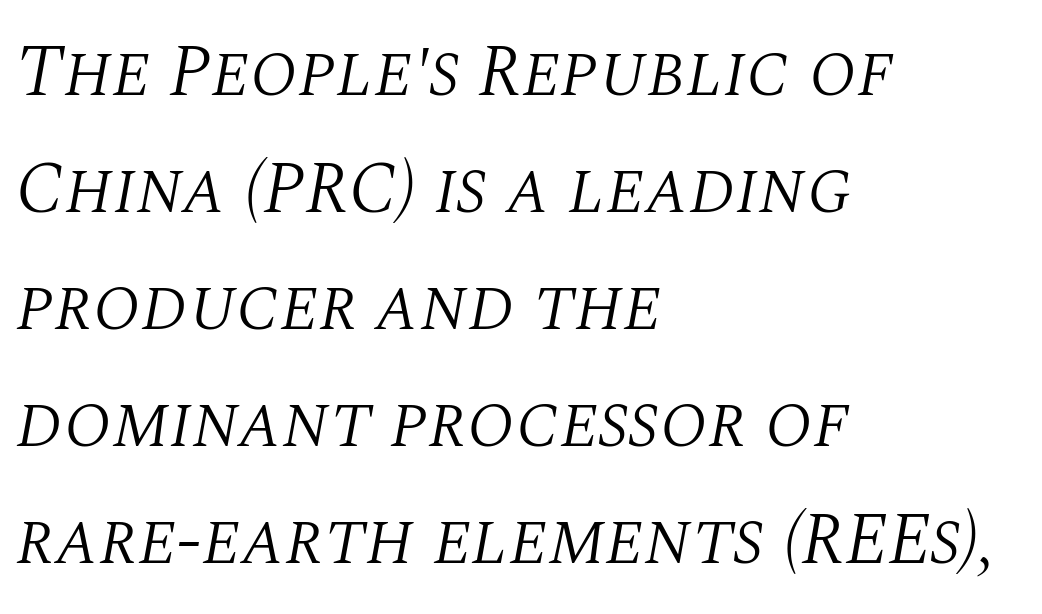
The image shows 74 px light serif type, italic (leaning right); set left-aligned, normal line spacing (1.58x), normal letter spacing, not underlined; medium stroke contrast and a large x-height.
